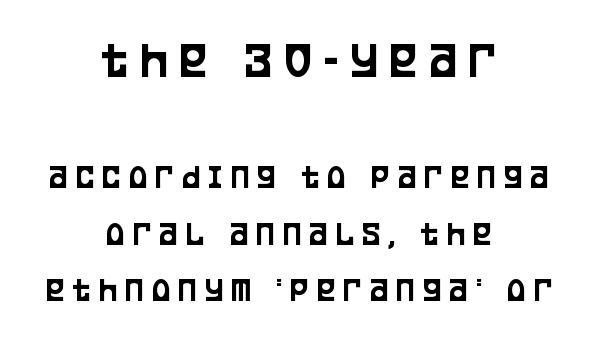
{"serif": "no", "italic": "no", "width": "condensed", "stroke_contrast": "low", "x_height": "large", "monospaced": "no", "underline": "no", "align": "center", "line_spacing": "normal", "line_spacing_ratio": 1.61, "letter_spacing": "wide", "letter_spacing_em": 0.23, "larger_block": "first", "size_ratio": 1.49, "glyph_px": 52}
